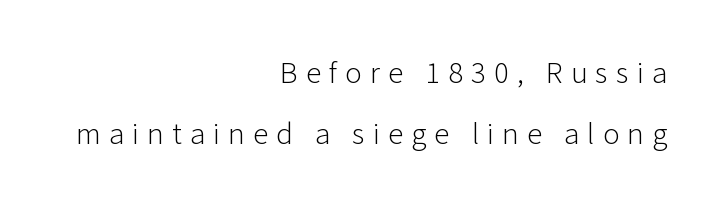
The image shows 31 px light sans-serif type, upright; set right-aligned, loose line spacing (1.98x), unusually wide letter spacing (+0.26 em), not underlined; low stroke contrast and a medium x-height.
